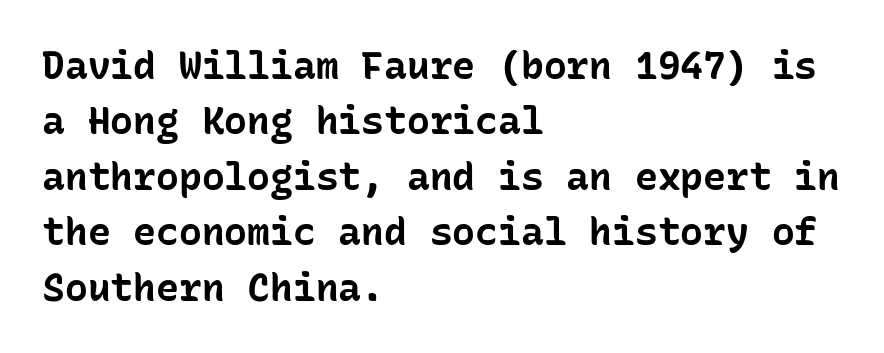
Q: Is the text bold? A: Yes.
Q: Is the text italic (slanted)? A: No, it is upright.
Q: Is the typeface a serif or a sans-serif typeface? A: Sans-serif.
Q: Is the text underlined? A: No.
Q: How is the paragraph aligned? A: Left-aligned.
Q: Is the spacing between letters normal or unusually wide? A: Normal.
Q: Is the spacing between lines tight, normal or loose? A: Normal.
Q: Width (condensed, normal, or wide)? A: Normal.
Q: Stroke contrast? A: Low.
Q: x-height? A: Medium.
Q: Monospaced? A: Yes.
